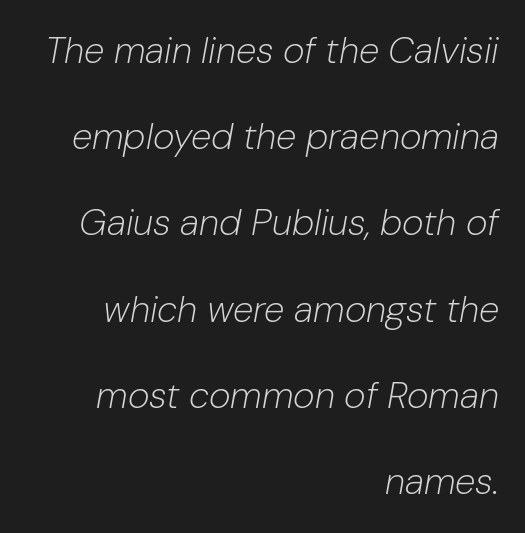
Q: Is the text bold? A: No.
Q: Is the text italic (slanted)? A: Yes, it leans right by about 10 degrees.
Q: Is the text underlined? A: No.
Q: How is the paragraph aligned? A: Right-aligned.
Q: Is the spacing between letters normal or unusually wide? A: Normal.
Q: Is the spacing between lines tight, normal or loose? A: Loose.
Q: Width (condensed, normal, or wide)? A: Normal.
Q: Stroke contrast? A: Low.
Q: x-height? A: Medium.
Q: Monospaced? A: No.
